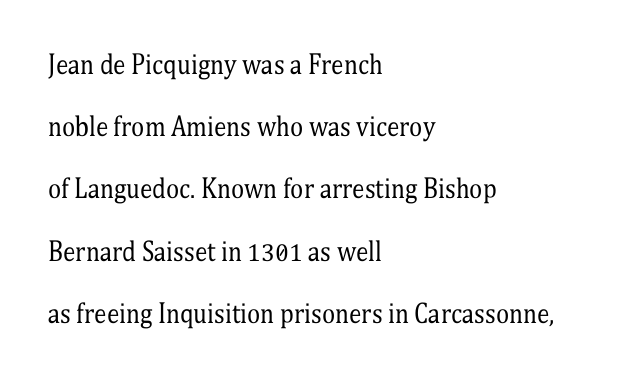
The weight tops out at a normal text grade. Tracking value appears to be zero — textbook default spacing. Is the block centered? No — it sits flush against the left margin. Type without underlining.
